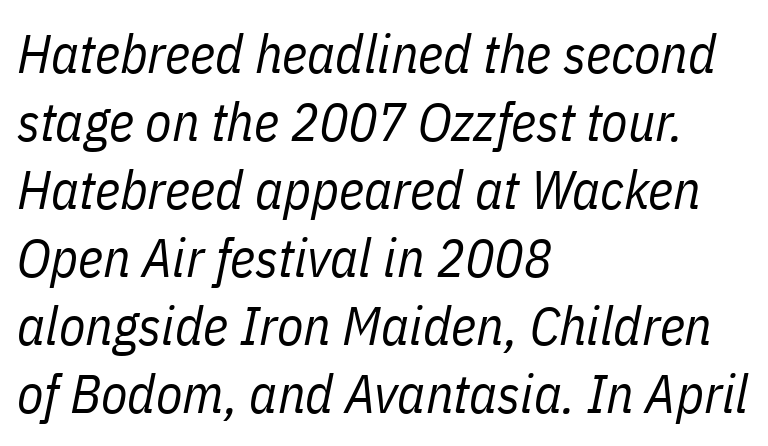
{"italic": "yes", "lean": "right", "slant_degrees": 11, "bold": "no", "weight": "regular", "width": "condensed", "stroke_contrast": "low", "x_height": "medium", "monospaced": "no", "underline": "no", "align": "left", "line_spacing": "normal", "line_spacing_ratio": 1.26, "letter_spacing": "normal", "letter_spacing_em": 0.0, "glyph_px": 54}
